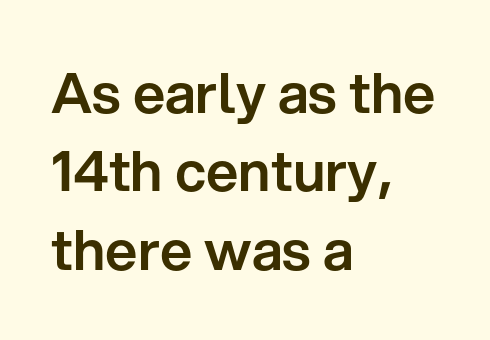
{"serif": "no", "italic": "no", "width": "normal", "stroke_contrast": "low", "x_height": "medium", "monospaced": "no", "underline": "no", "align": "left", "line_spacing": "normal", "line_spacing_ratio": 1.4, "letter_spacing": "normal", "letter_spacing_em": 0.0, "glyph_px": 56}
